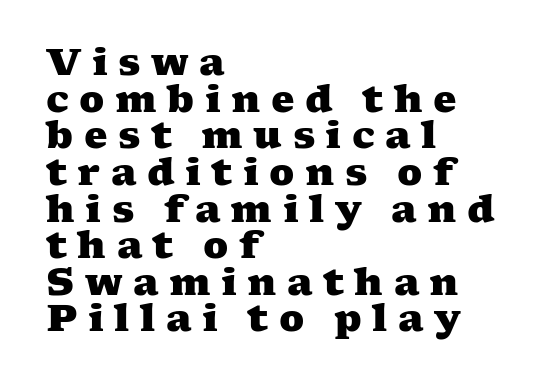
Q: Is the text bold? A: Yes.
Q: Is the typeface a serif or a sans-serif typeface? A: Serif.
Q: Is the text underlined? A: No.
Q: How is the paragraph aligned? A: Left-aligned.
Q: Is the spacing between letters normal or unusually wide? A: Unusually wide.
Q: Is the spacing between lines tight, normal or loose? A: Tight.
Q: Width (condensed, normal, or wide)? A: Wide.
Q: Stroke contrast? A: Medium.
Q: x-height? A: Medium.
Q: Monospaced? A: No.
